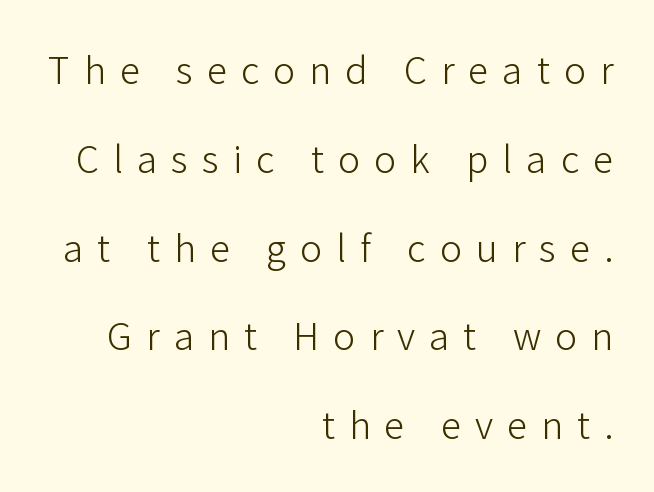
Q: Is the text bold? A: No.
Q: Is the text italic (slanted)? A: No, it is upright.
Q: Is the typeface a serif or a sans-serif typeface? A: Sans-serif.
Q: Is the text underlined? A: No.
Q: How is the paragraph aligned? A: Right-aligned.
Q: Is the spacing between letters normal or unusually wide? A: Unusually wide.
Q: Is the spacing between lines tight, normal or loose? A: Loose.
Q: Width (condensed, normal, or wide)? A: Normal.
Q: Stroke contrast? A: Low.
Q: x-height? A: Medium.
Q: Monospaced? A: No.
